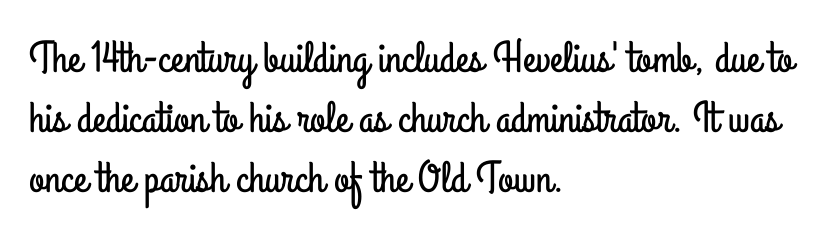
Q: Is the text italic (slanted)? A: No, it is upright.
Q: Is the typeface a serif or a sans-serif typeface? A: Sans-serif.
Q: Is the text underlined? A: No.
Q: How is the paragraph aligned? A: Left-aligned.
Q: Is the spacing between letters normal or unusually wide? A: Normal.
Q: Is the spacing between lines tight, normal or loose? A: Normal.
Q: Width (condensed, normal, or wide)? A: Condensed.
Q: Stroke contrast? A: Low.
Q: x-height? A: Small.
Q: Monospaced? A: No.
